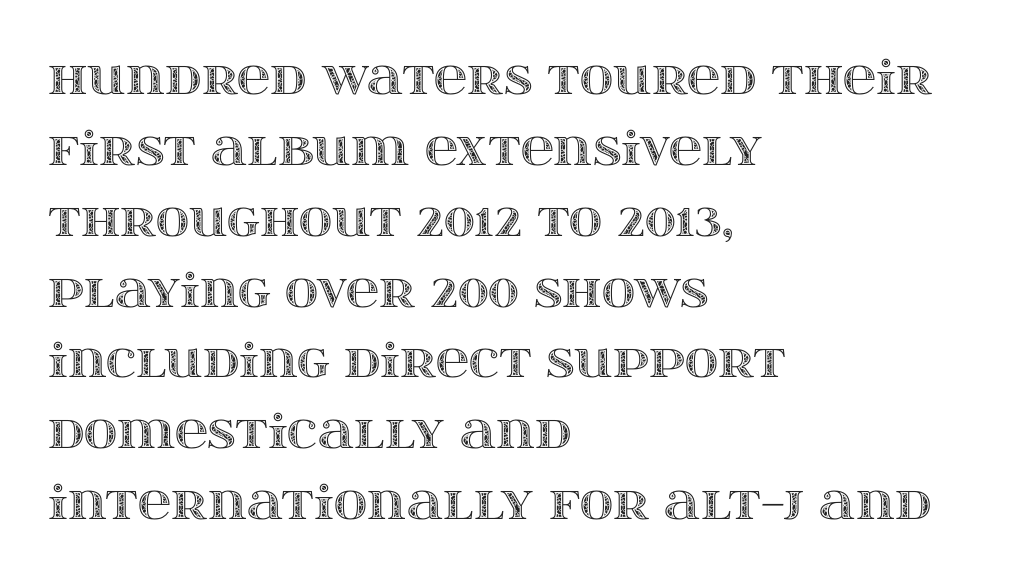
Q: Is the text italic (slanted)? A: No, it is upright.
Q: Is the text underlined? A: No.
Q: How is the paragraph aligned? A: Left-aligned.
Q: Is the spacing between letters normal or unusually wide? A: Normal.
Q: Is the spacing between lines tight, normal or loose? A: Normal.
Q: Width (condensed, normal, or wide)? A: Wide.
Q: x-height? A: Large.
Q: Monospaced? A: No.
